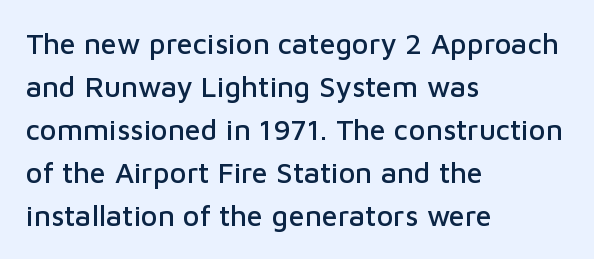
Nope, no serifs anywhere on these letters. If you drew a ruler down the left edge, every line would touch it. This is roman type, the default non-slanted kind. Plain, unruled lines of type.
